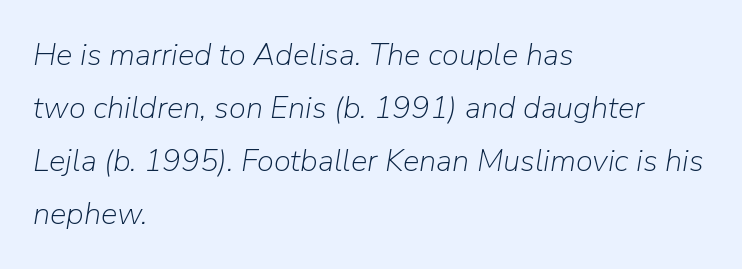
{"italic": "yes", "lean": "right", "slant_degrees": 9, "bold": "no", "weight": "light", "width": "normal", "stroke_contrast": "low", "x_height": "medium", "monospaced": "no", "underline": "no", "align": "left", "line_spacing_ratio": 1.71, "letter_spacing": "normal", "letter_spacing_em": 0.0, "glyph_px": 31}
